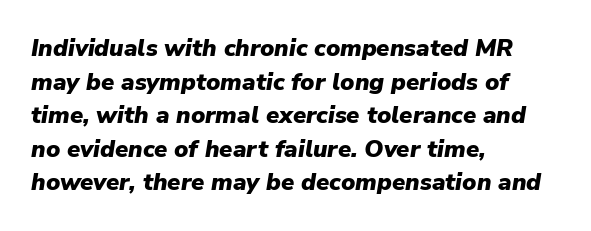
Q: Is the text bold? A: Yes.
Q: Is the text italic (slanted)? A: Yes, it leans right by about 9 degrees.
Q: Is the text underlined? A: No.
Q: How is the paragraph aligned? A: Left-aligned.
Q: Is the spacing between letters normal or unusually wide? A: Normal.
Q: Is the spacing between lines tight, normal or loose? A: Normal.
